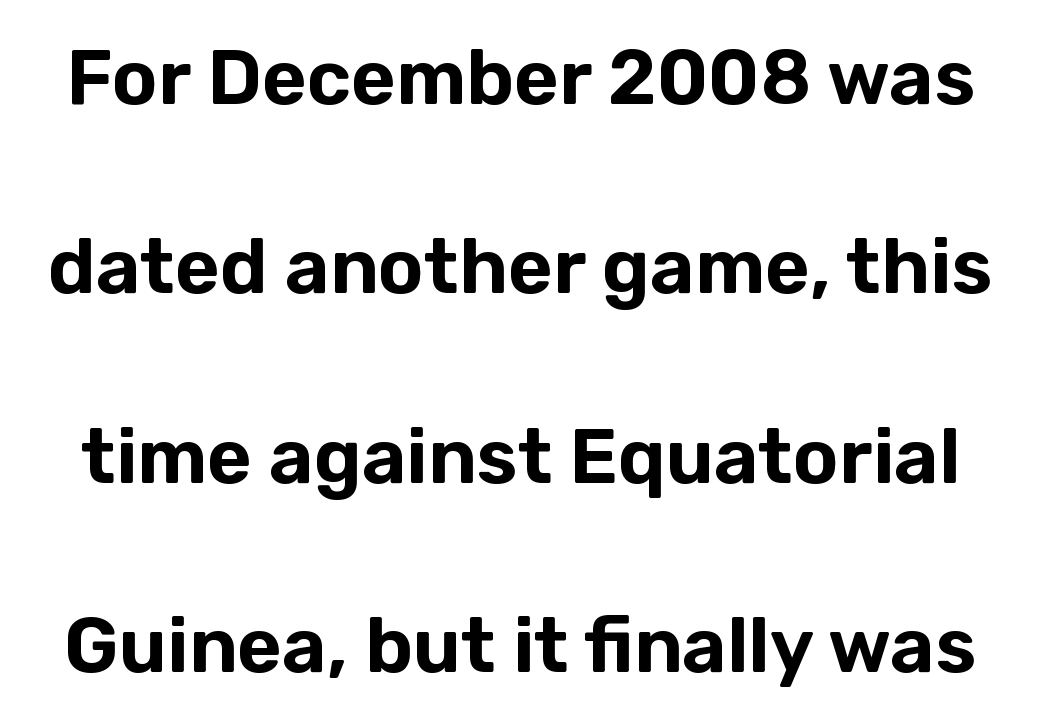
{"serif": "no", "italic": "no", "width": "normal", "stroke_contrast": "low", "x_height": "medium", "monospaced": "no", "underline": "no", "line_spacing": "loose", "line_spacing_ratio": 2.46, "letter_spacing": "normal", "letter_spacing_em": 0.0, "glyph_px": 77}
